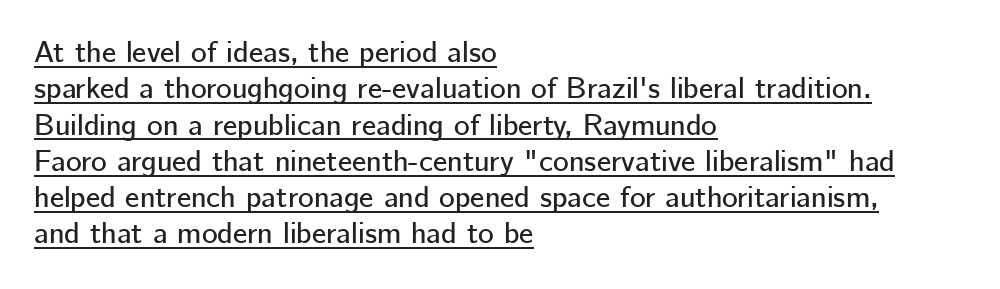
The image shows 30 px sans-serif type, upright; set left-aligned, line spacing 1.21x, normal letter spacing, underlined; low stroke contrast and a medium x-height.
